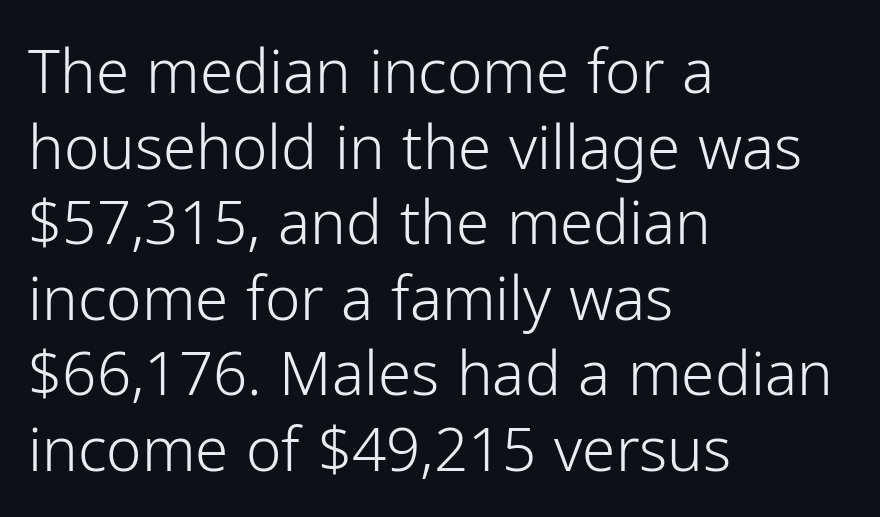
Q: Is the text bold? A: No.
Q: Is the text italic (slanted)? A: No, it is upright.
Q: Is the typeface a serif or a sans-serif typeface? A: Sans-serif.
Q: Is the text underlined? A: No.
Q: How is the paragraph aligned? A: Left-aligned.
Q: Is the spacing between letters normal or unusually wide? A: Normal.
Q: Is the spacing between lines tight, normal or loose? A: Normal.
Q: Width (condensed, normal, or wide)? A: Normal.
Q: Stroke contrast? A: Low.
Q: x-height? A: Medium.
Q: Monospaced? A: No.
